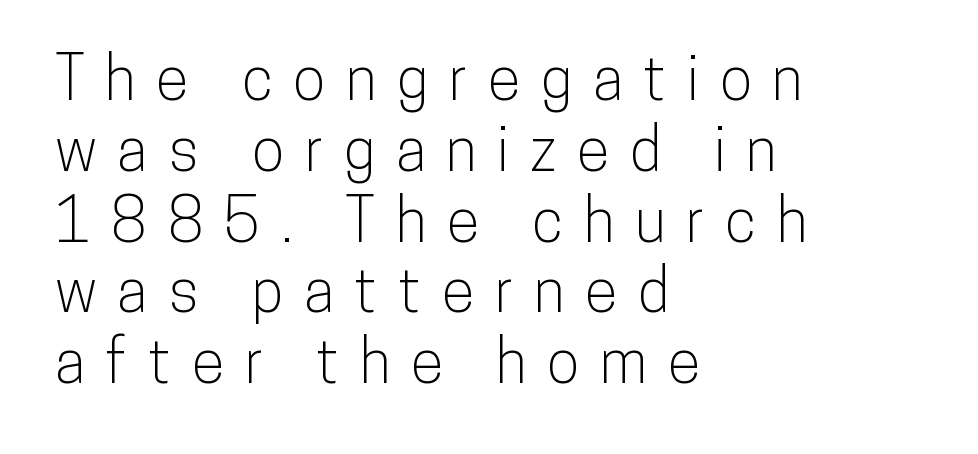
Q: Is the text italic (slanted)? A: No, it is upright.
Q: Is the typeface a serif or a sans-serif typeface? A: Sans-serif.
Q: Is the text underlined? A: No.
Q: How is the paragraph aligned? A: Left-aligned.
Q: Is the spacing between letters normal or unusually wide? A: Unusually wide.
Q: Width (condensed, normal, or wide)? A: Condensed.
Q: Stroke contrast? A: Low.
Q: x-height? A: Medium.
Q: Monospaced? A: No.
